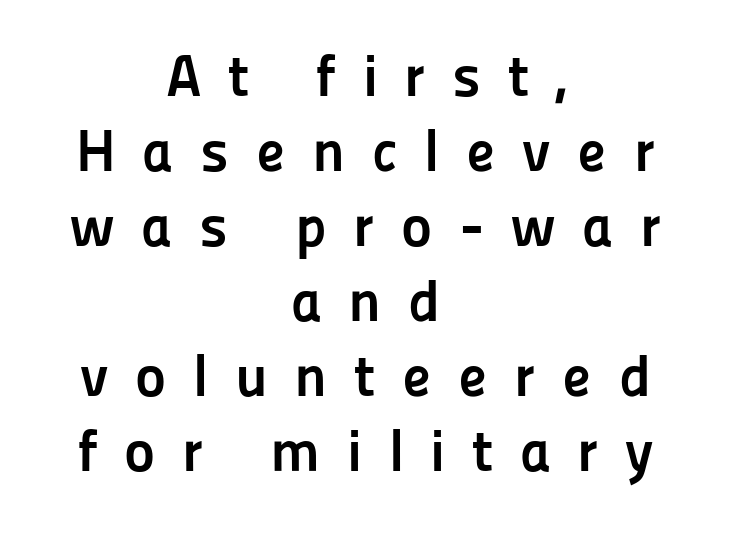
{"serif": "no", "italic": "no", "bold": "yes", "weight": "semibold", "width": "normal", "stroke_contrast": "low", "x_height": "medium", "monospaced": "no", "underline": "no", "align": "center", "line_spacing": "normal", "line_spacing_ratio": 1.27, "letter_spacing": "wide", "letter_spacing_em": 0.45, "glyph_px": 59}
